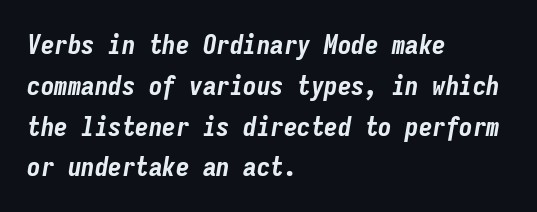
{"italic": "yes", "lean": "right", "slant_degrees": 9, "bold": "yes", "underline": "no", "align": "left", "line_spacing": "normal", "line_spacing_ratio": 1.51, "letter_spacing": "normal", "letter_spacing_em": 0.0, "glyph_px": 27}
